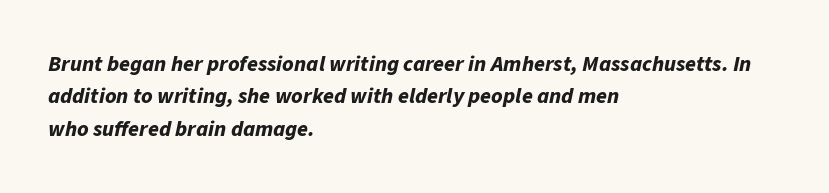
{"italic": "yes", "lean": "right", "slant_degrees": 11, "bold": "yes", "underline": "no", "align": "left", "line_spacing": "normal", "line_spacing_ratio": 1.47, "letter_spacing": "normal", "letter_spacing_em": 0.0, "glyph_px": 22}
